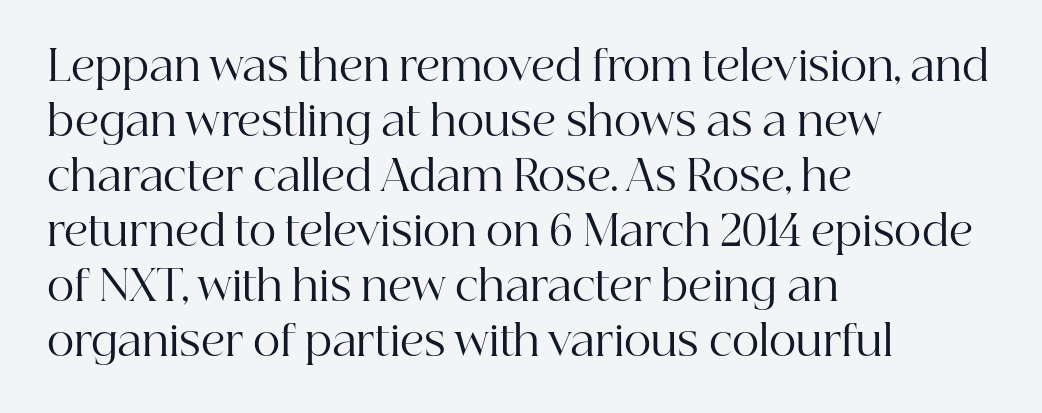
{"serif": "yes", "italic": "no", "bold": "no", "weight": "regular", "width": "normal", "stroke_contrast": "high", "x_height": "medium", "monospaced": "no", "underline": "no", "align": "left", "line_spacing": "normal", "line_spacing_ratio": 1.31, "letter_spacing": "normal", "letter_spacing_em": 0.0, "glyph_px": 42}
